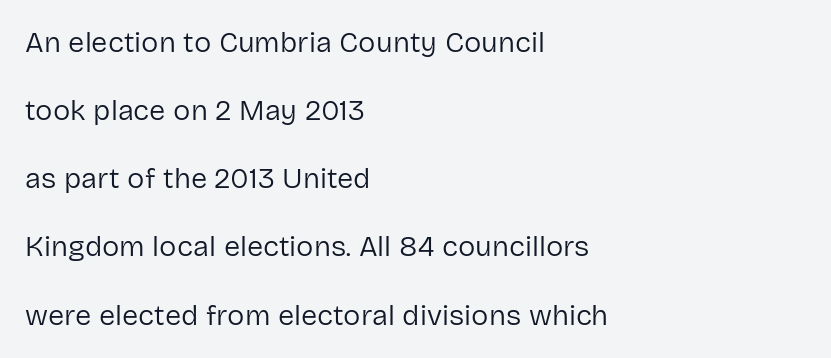
{"serif": "no", "italic": "no", "bold": "no", "weight": "regular", "width": "normal", "stroke_contrast": "low", "x_height": "medium", "monospaced": "no", "underline": "no", "align": "left", "line_spacing": "loose", "line_spacing_ratio": 2.35, "letter_spacing": "normal", "letter_spacing_em": 0.0, "glyph_px": 29}
